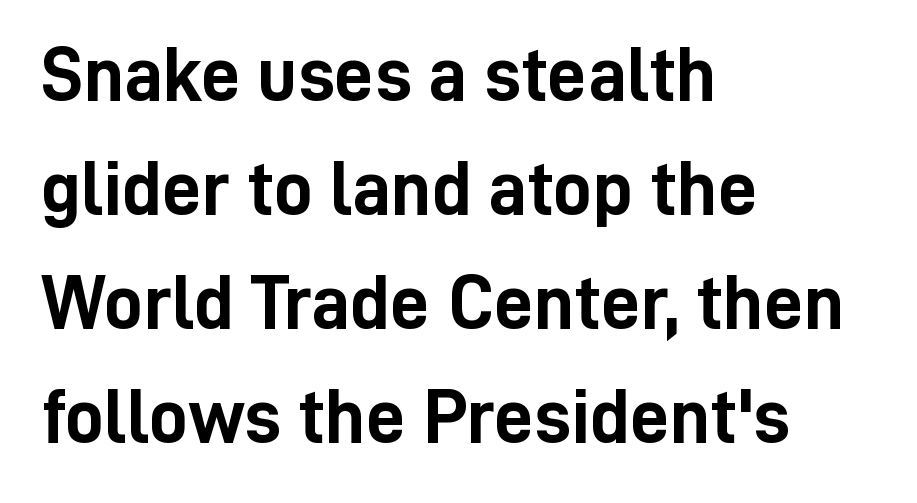
Q: Is the text bold? A: Yes.
Q: Is the text italic (slanted)? A: No, it is upright.
Q: Is the typeface a serif or a sans-serif typeface? A: Sans-serif.
Q: Is the text underlined? A: No.
Q: How is the paragraph aligned? A: Left-aligned.
Q: Is the spacing between letters normal or unusually wide? A: Normal.
Q: Is the spacing between lines tight, normal or loose? A: Normal.
Q: Width (condensed, normal, or wide)? A: Condensed.
Q: Stroke contrast? A: Low.
Q: x-height? A: Medium.
Q: Monospaced? A: No.
